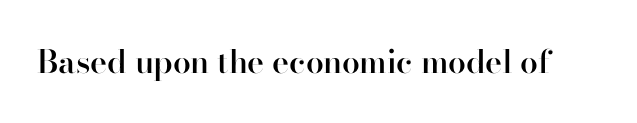
The image shows 32 px semibold serif type, upright; set normal letter spacing, not underlined; high stroke contrast and a small x-height.
